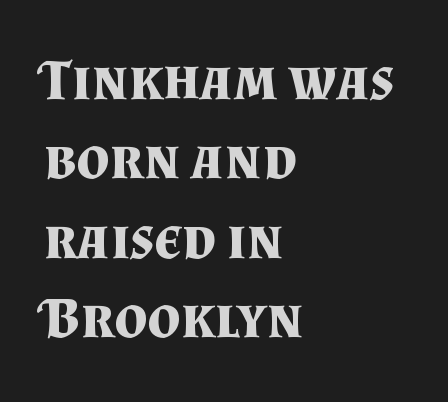
Q: Is the text bold? A: Yes.
Q: Is the text italic (slanted)? A: No, it is upright.
Q: Is the typeface a serif or a sans-serif typeface? A: Serif.
Q: Is the text underlined? A: No.
Q: How is the paragraph aligned? A: Left-aligned.
Q: Is the spacing between letters normal or unusually wide? A: Normal.
Q: Is the spacing between lines tight, normal or loose? A: Normal.
Q: Width (condensed, normal, or wide)? A: Normal.
Q: Stroke contrast? A: Medium.
Q: x-height? A: Small.
Q: Monospaced? A: No.
